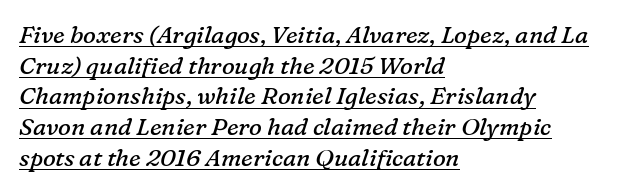
The image shows 24 px text type, italic (leaning right); set left-aligned, normal line spacing (1.28x), normal letter spacing, underlined.
